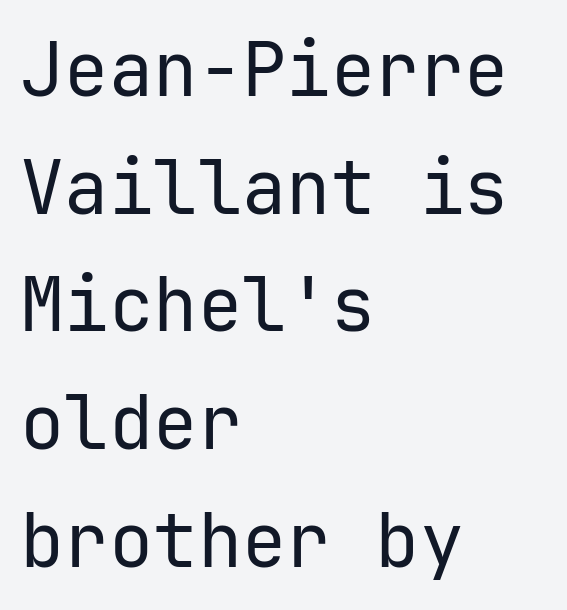
The string is rendered with underlining switched off. Normally led — the rows are evenly, conventionally spaced. Classification — sans serif. Tracking value appears to be zero — textbook default spacing.
